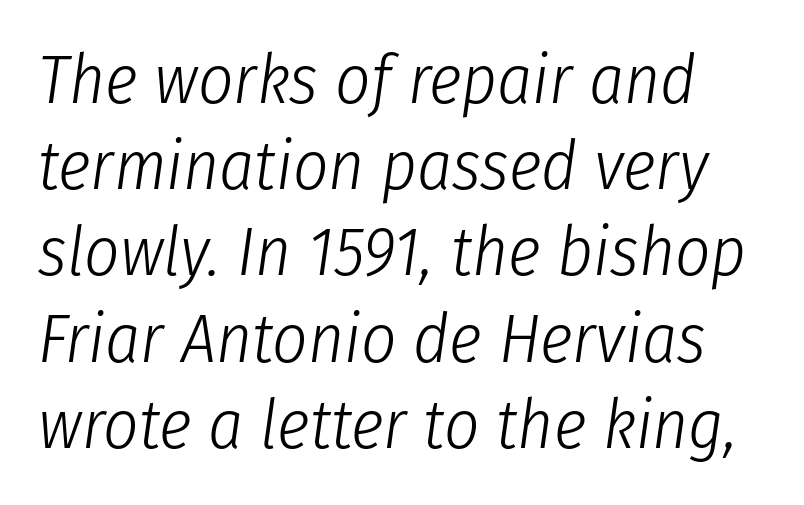
{"italic": "yes", "lean": "right", "slant_degrees": 8, "bold": "no", "weight": "light", "width": "condensed", "stroke_contrast": "low", "x_height": "medium", "monospaced": "no", "underline": "no", "line_spacing": "normal", "line_spacing_ratio": 1.25, "letter_spacing": "normal", "letter_spacing_em": 0.0, "glyph_px": 69}
